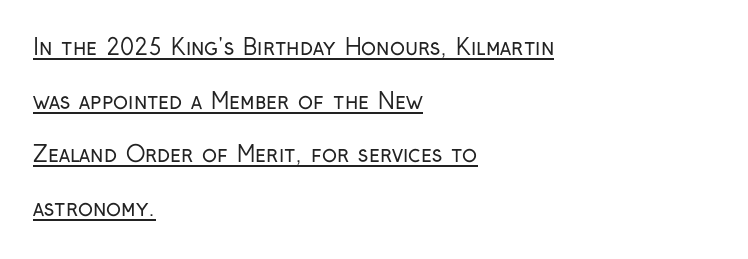
{"italic": "no", "bold": "no", "underline": "yes", "align": "left", "line_spacing": "loose", "line_spacing_ratio": 2.44, "letter_spacing": "normal", "letter_spacing_em": 0.0, "glyph_px": 22}
